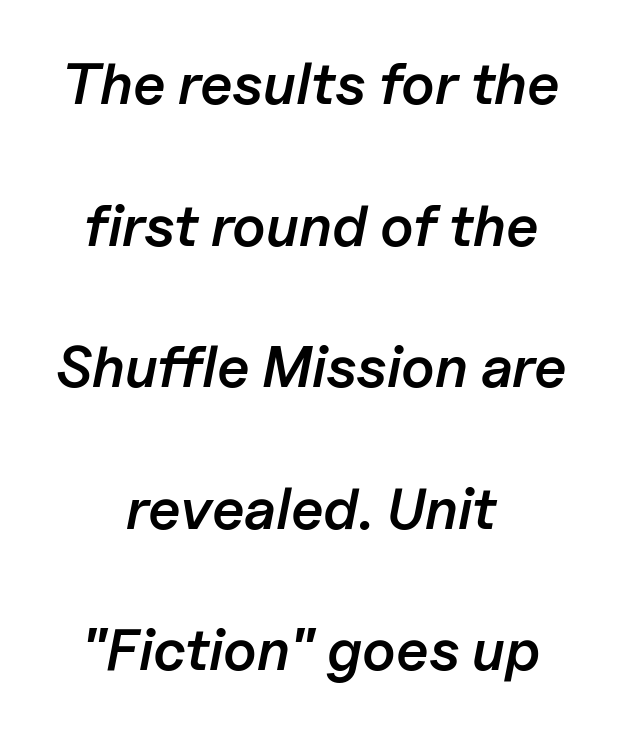
The image shows 58 px semibold type, italic (leaning right); set centered, loose line spacing (2.44x), normal letter spacing, not underlined; low stroke contrast and a medium x-height.
